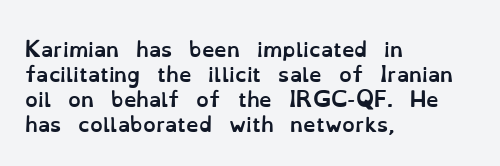
The image shows 20 px bold type, upright; set left-aligned, normal line spacing (1.25x), normal letter spacing, not underlined.
